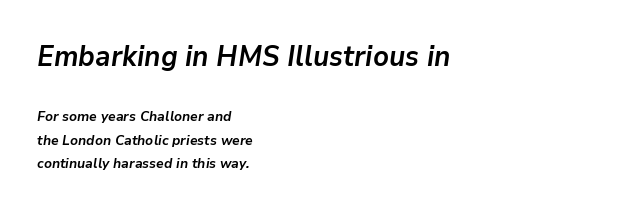
{"italic": "yes", "lean": "right", "slant_degrees": 9, "bold": "yes", "weight": "semibold", "width": "normal", "stroke_contrast": "low", "x_height": "medium", "monospaced": "no", "underline": "no", "align": "left", "line_spacing": "normal", "line_spacing_ratio": 1.67, "letter_spacing": "normal", "letter_spacing_em": 0.0, "larger_block": "first", "size_ratio": 2.0, "glyph_px": 28}
